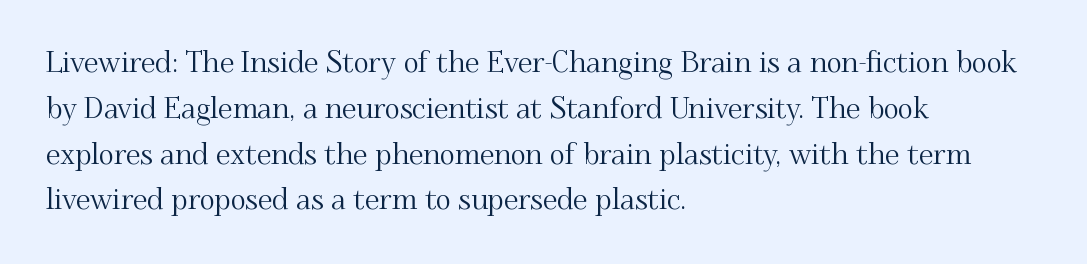
The face used here is proportionally spaced, like ordinary book or web type. No extra tracking has been applied to these lines. If you measured baseline to baseline, you'd find a middling distance. The face used here is seriffed, in the tradition of book romans. The passage shown is not underscored anywhere.
